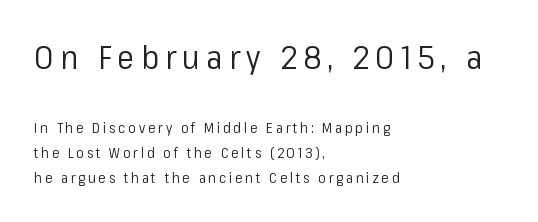
{"serif": "no", "italic": "no", "bold": "no", "weight": "regular", "width": "normal", "stroke_contrast": "low", "x_height": "medium", "monospaced": "no", "underline": "no", "align": "left", "line_spacing_ratio": 1.81, "letter_spacing": "wide", "letter_spacing_em": 0.2, "larger_block": "first", "size_ratio": 2.29, "glyph_px": 32}
